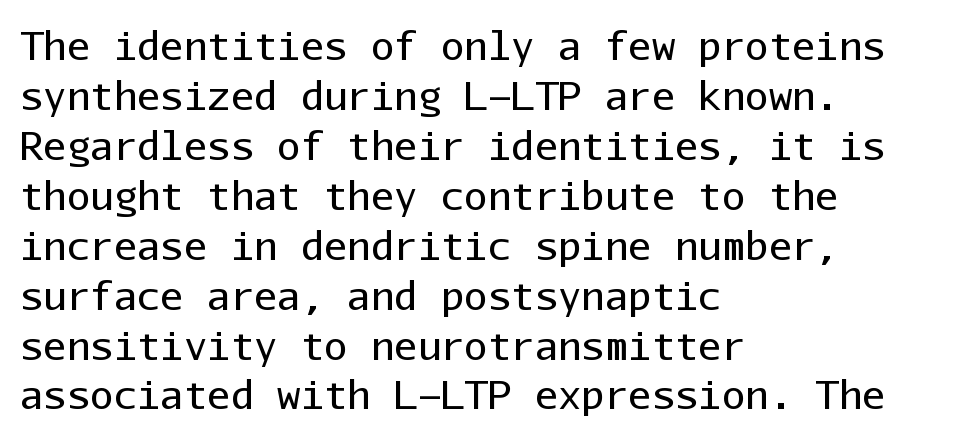
{"serif": "no", "italic": "no", "bold": "no", "weight": "regular", "width": "normal", "stroke_contrast": "low", "x_height": "medium", "monospaced": "yes", "underline": "no", "align": "left", "line_spacing": "normal", "line_spacing_ratio": 1.28, "letter_spacing": "normal", "letter_spacing_em": 0.0, "glyph_px": 39}
